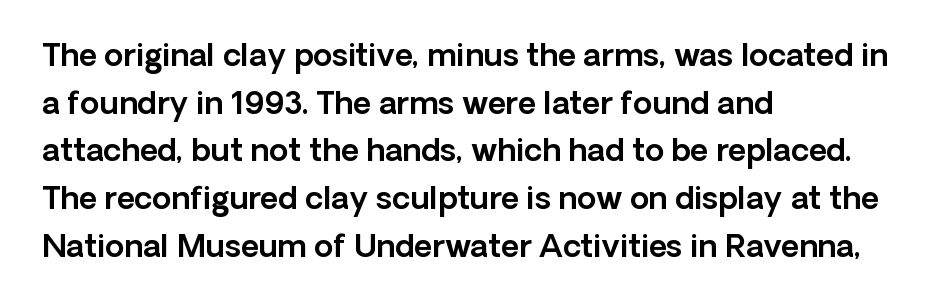
The image shows 31 px sans-serif type, upright; set left-aligned, normal line spacing (1.54x), normal letter spacing, not underlined; a medium x-height.
